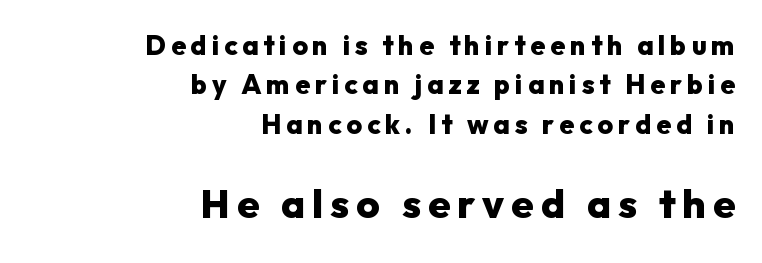
Q: Is the text bold? A: Yes.
Q: Is the text italic (slanted)? A: No, it is upright.
Q: Is the typeface a serif or a sans-serif typeface? A: Sans-serif.
Q: Is the text underlined? A: No.
Q: How is the paragraph aligned? A: Right-aligned.
Q: Is the spacing between lines tight, normal or loose? A: Normal.
Q: Which block of text is set in a larger size, the first (top) or the second (bottom)? A: The second (bottom) one.
Q: Width (condensed, normal, or wide)? A: Normal.
Q: Stroke contrast? A: Low.
Q: x-height? A: Medium.
Q: Monospaced? A: No.
